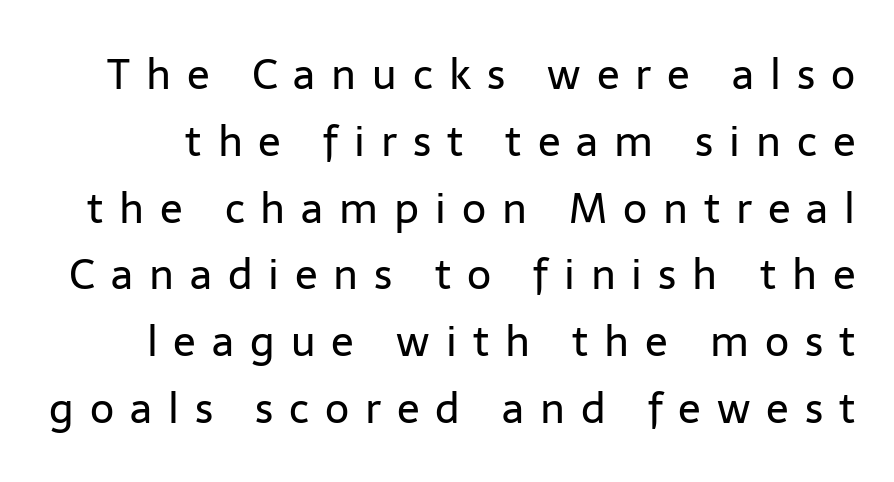
The rendering inserts visible extra space after every character. The rendering uses natural spacing where letterforms have individual widths. The vertical gap from one line to the next is medium. Summary of weight: not heavy and not bold. Every stem runs plumb, perpendicular to the baseline. Look at the bottom of the vertical strokes: they stop flat, with no serifs.
